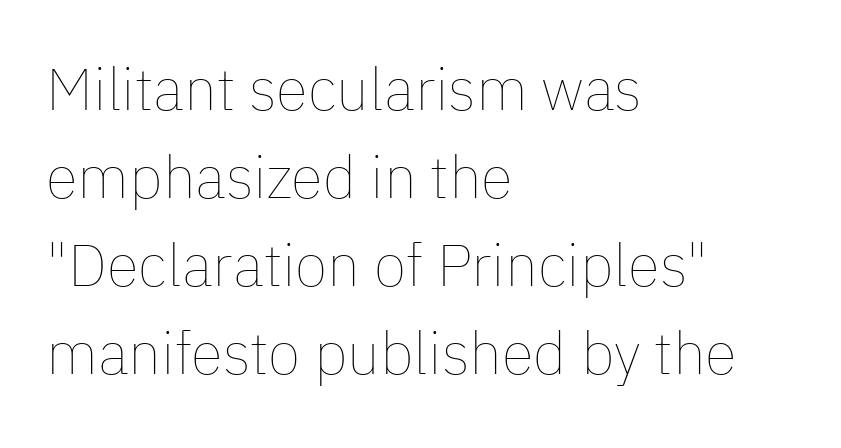
Q: Is the text bold? A: No.
Q: Is the text italic (slanted)? A: No, it is upright.
Q: Is the text underlined? A: No.
Q: How is the paragraph aligned? A: Left-aligned.
Q: Is the spacing between letters normal or unusually wide? A: Normal.
Q: Is the spacing between lines tight, normal or loose? A: Normal.
Q: Width (condensed, normal, or wide)? A: Normal.
Q: Stroke contrast? A: Low.
Q: x-height? A: Medium.
Q: Monospaced? A: No.
